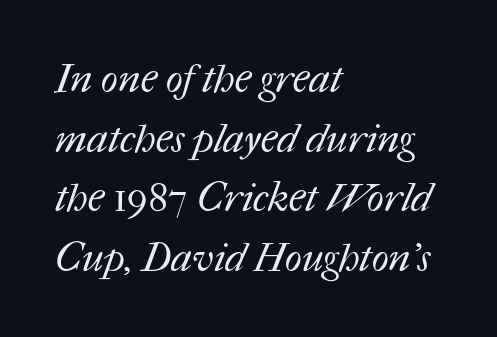
The image shows 40 px regular-weight type; set left-aligned, normal line spacing (1.49x), normal letter spacing, not underlined; medium stroke contrast and a medium x-height.
